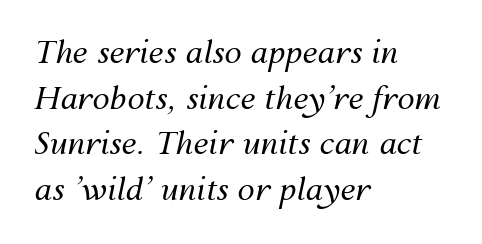
{"italic": "yes", "lean": "right", "slant_degrees": 12, "bold": "no", "weight": "regular", "width": "normal", "stroke_contrast": "medium", "x_height": "medium", "monospaced": "no", "underline": "no", "align": "left", "line_spacing": "normal", "line_spacing_ratio": 1.47, "letter_spacing": "normal", "letter_spacing_em": 0.0, "glyph_px": 31}
